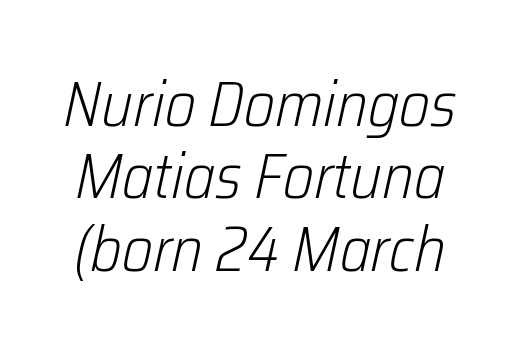
{"italic": "yes", "lean": "right", "slant_degrees": 12, "bold": "no", "weight": "light", "width": "condensed", "stroke_contrast": "low", "x_height": "medium", "monospaced": "no", "underline": "no", "line_spacing": "tight", "line_spacing_ratio": 1.13, "letter_spacing": "normal", "letter_spacing_em": 0.0, "glyph_px": 64}
